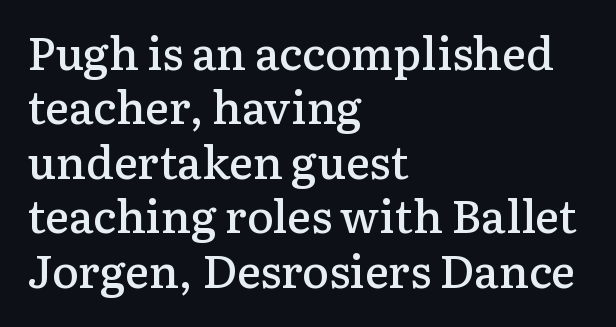
{"serif": "yes", "italic": "no", "bold": "semi", "weight": "semibold", "width": "normal", "stroke_contrast": "low", "x_height": "medium", "monospaced": "no", "underline": "no", "align": "left", "line_spacing_ratio": 1.21, "letter_spacing": "normal", "letter_spacing_em": 0.0, "glyph_px": 45}
